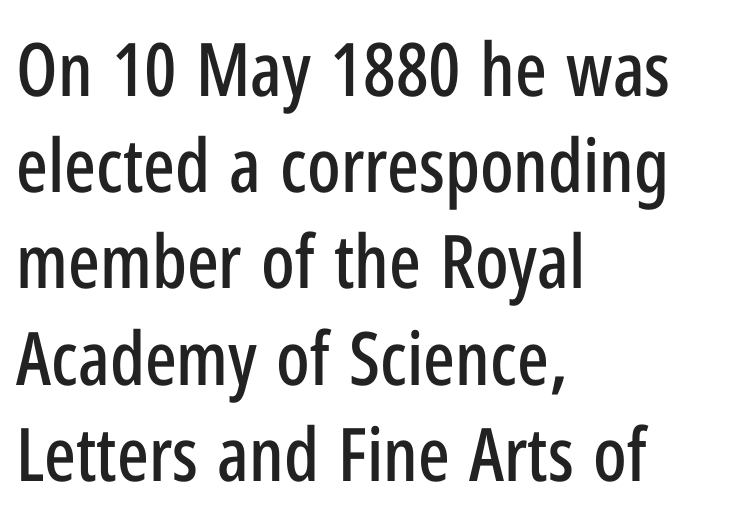
{"serif": "no", "italic": "no", "width": "condensed", "stroke_contrast": "low", "x_height": "medium", "monospaced": "no", "underline": "no", "align": "left", "line_spacing": "normal", "line_spacing_ratio": 1.3, "letter_spacing": "normal", "letter_spacing_em": 0.0, "glyph_px": 74}
